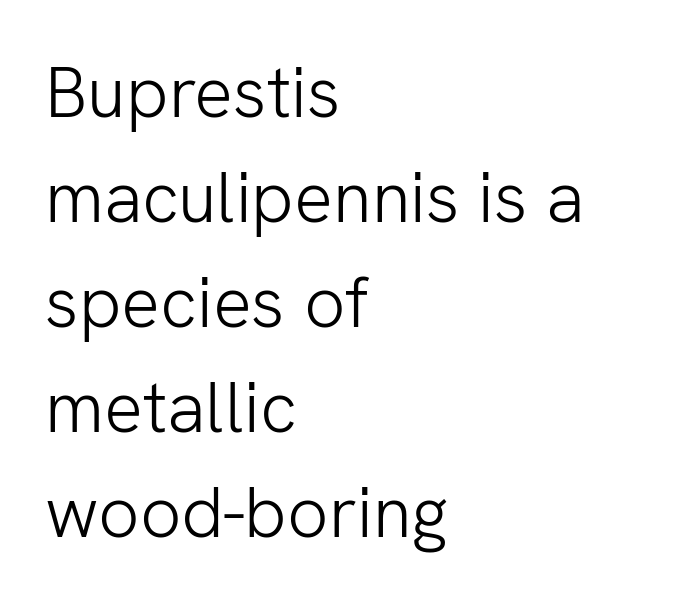
The image shows 72 px light sans-serif type, upright; set left-aligned, normal line spacing (1.46x), normal letter spacing, not underlined; low stroke contrast and a medium x-height.
